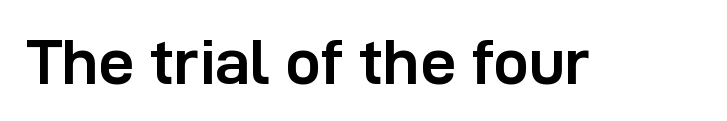
Q: Is the text bold? A: Yes.
Q: Is the text italic (slanted)? A: No, it is upright.
Q: Is the typeface a serif or a sans-serif typeface? A: Sans-serif.
Q: Is the text underlined? A: No.
Q: Is the spacing between letters normal or unusually wide? A: Normal.
Q: Width (condensed, normal, or wide)? A: Normal.
Q: Stroke contrast? A: Low.
Q: x-height? A: Medium.
Q: Monospaced? A: No.
